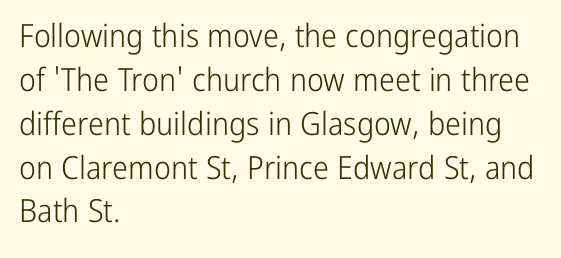
{"serif": "no", "italic": "no", "bold": "no", "weight": "light", "width": "condensed", "stroke_contrast": "low", "x_height": "medium", "monospaced": "no", "underline": "no", "align": "left", "line_spacing": "normal", "line_spacing_ratio": 1.37, "letter_spacing": "normal", "letter_spacing_em": 0.0, "glyph_px": 32}
